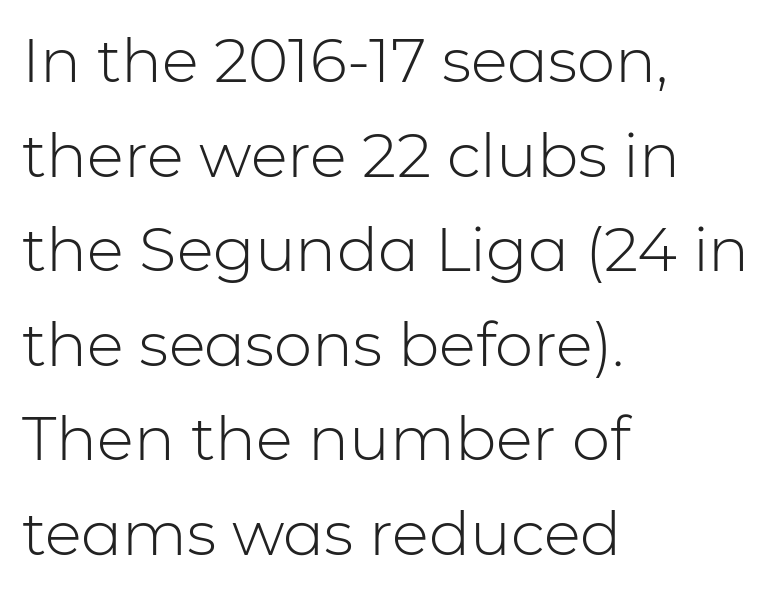
The image shows 61 px light sans-serif type, upright; set left-aligned, normal line spacing (1.55x), normal letter spacing, not underlined; low stroke contrast and a medium x-height.
